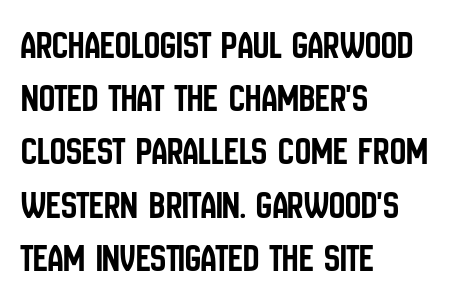
The image shows 40 px condensed sans-serif type, upright; set left-aligned, normal line spacing (1.33x), normal letter spacing, not underlined; low stroke contrast and a large x-height.
